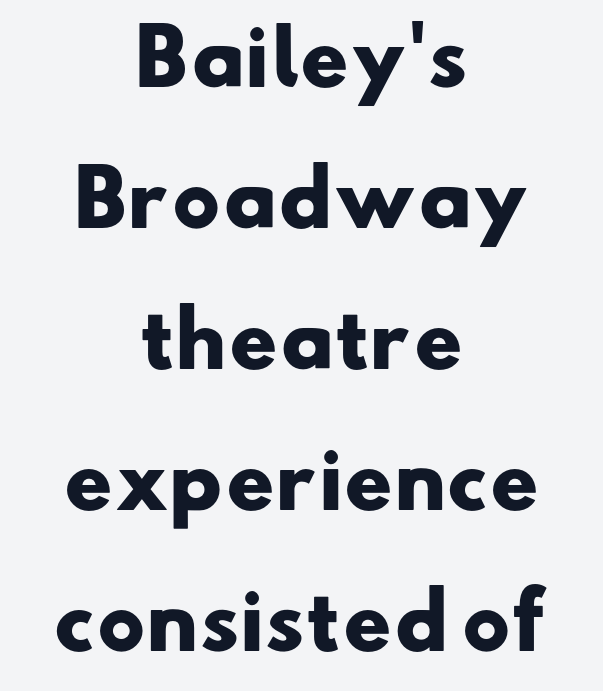
The specimen omits any rule beneath the text block's lines. Compared with a flush-left layout, this one balances lines on the center instead. Observe the ordinary spacing: letters are neighbours, not strangers. The letters advance in unequal steps, a hallmark of proportional type.
